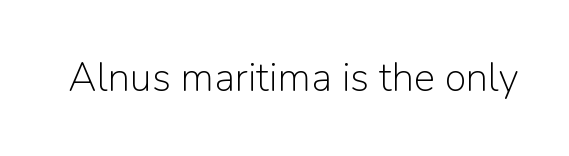
Do the characters align in a grid? No, the font is proportional. The letterforms sit shoulder to shoulder at normal distance. The typeface chosen for these lines omits serifs. Check the space under the baseline: it is left empty. Vertical stems look standard width or narrower in stroke. Designer's note — italics off, roman on.
